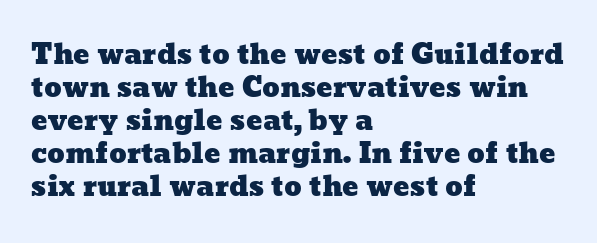
Q: Is the text underlined? A: No.
Q: How is the paragraph aligned? A: Left-aligned.
Q: Is the spacing between letters normal or unusually wide? A: Normal.
